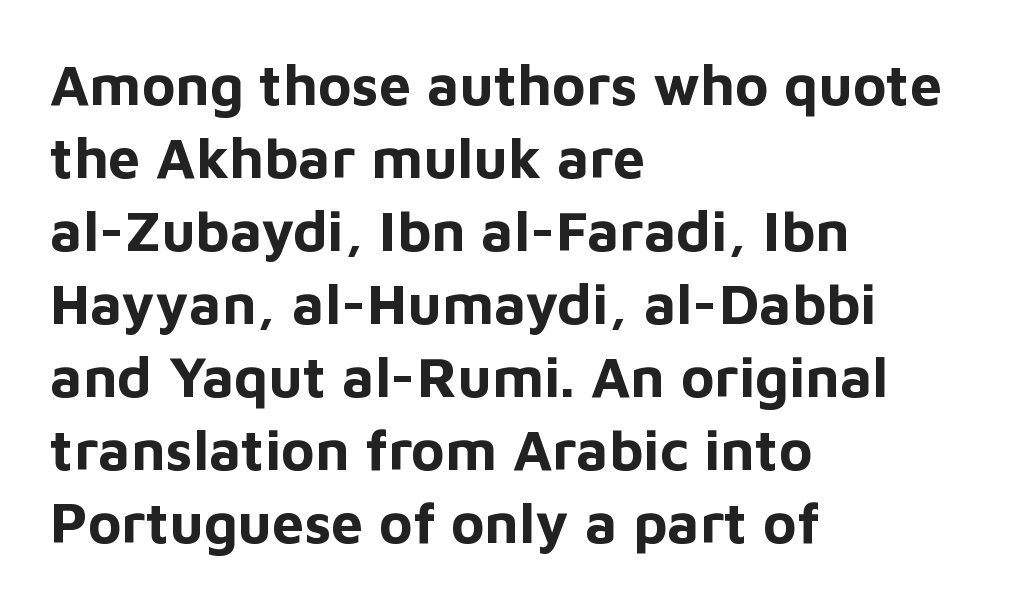
Q: Is the text bold? A: Yes.
Q: Is the text italic (slanted)? A: No, it is upright.
Q: Is the typeface a serif or a sans-serif typeface? A: Sans-serif.
Q: Is the text underlined? A: No.
Q: How is the paragraph aligned? A: Left-aligned.
Q: Is the spacing between letters normal or unusually wide? A: Normal.
Q: Is the spacing between lines tight, normal or loose? A: Normal.
Q: Width (condensed, normal, or wide)? A: Normal.
Q: Stroke contrast? A: Low.
Q: x-height? A: Medium.
Q: Monospaced? A: No.
